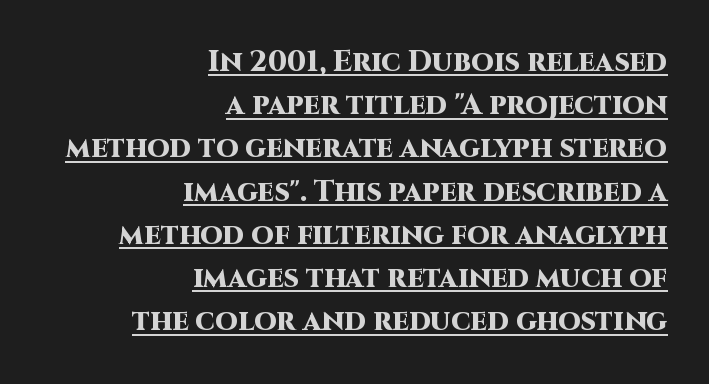
The type sits square on the baseline with zero lean. This sample keeps an unexceptional amount of space between lines. Strong, thick strokes mark this as bold type. Each letter keeps its own natural width here, so spacing adapts to shape. These lines stack with their right ends in a neat column. Letterform terminals end flat and unadorned throughout the passage.
